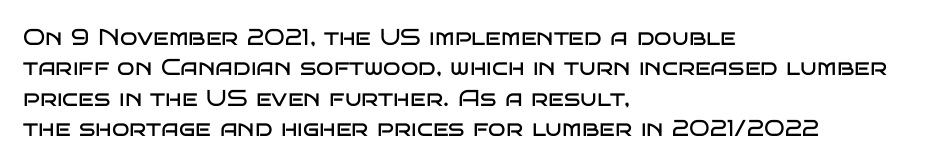
Q: Is the text bold? A: No.
Q: Is the text italic (slanted)? A: No, it is upright.
Q: Is the text underlined? A: No.
Q: How is the paragraph aligned? A: Left-aligned.
Q: Is the spacing between letters normal or unusually wide? A: Normal.
Q: Is the spacing between lines tight, normal or loose? A: Normal.
